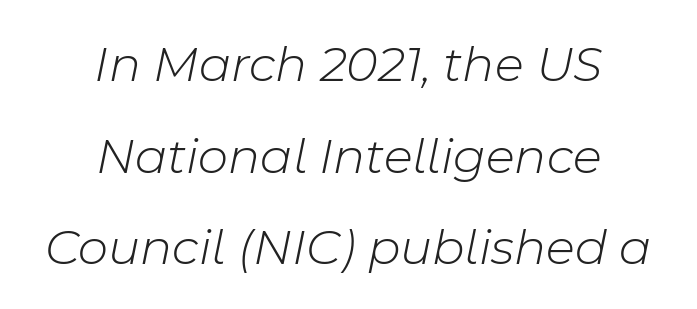
{"italic": "yes", "lean": "right", "slant_degrees": 11, "bold": "no", "weight": "light", "width": "normal", "stroke_contrast": "low", "x_height": "medium", "monospaced": "no", "underline": "no", "align": "center", "line_spacing_ratio": 1.76, "letter_spacing": "normal", "letter_spacing_em": 0.0, "glyph_px": 52}
